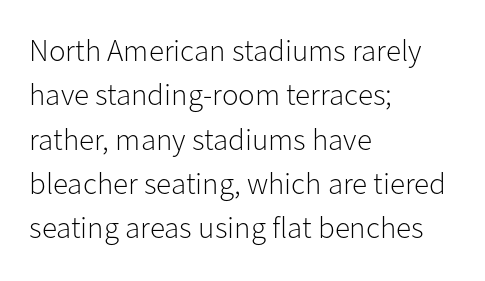
Q: Is the text bold? A: No.
Q: Is the text italic (slanted)? A: No, it is upright.
Q: Is the typeface a serif or a sans-serif typeface? A: Sans-serif.
Q: Is the text underlined? A: No.
Q: How is the paragraph aligned? A: Left-aligned.
Q: Is the spacing between letters normal or unusually wide? A: Normal.
Q: Is the spacing between lines tight, normal or loose? A: Normal.
Q: Width (condensed, normal, or wide)? A: Normal.
Q: Stroke contrast? A: Low.
Q: x-height? A: Medium.
Q: Monospaced? A: No.
